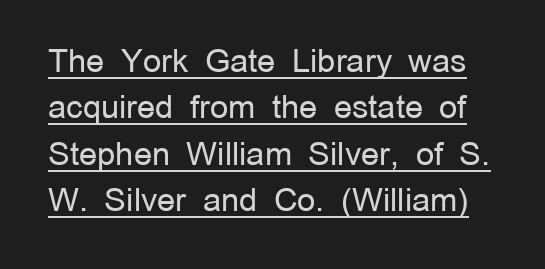
The image shows 32 px regular-weight sans-serif type, upright; set normal line spacing (1.45x), normal letter spacing, underlined; low stroke contrast and a medium x-height.
